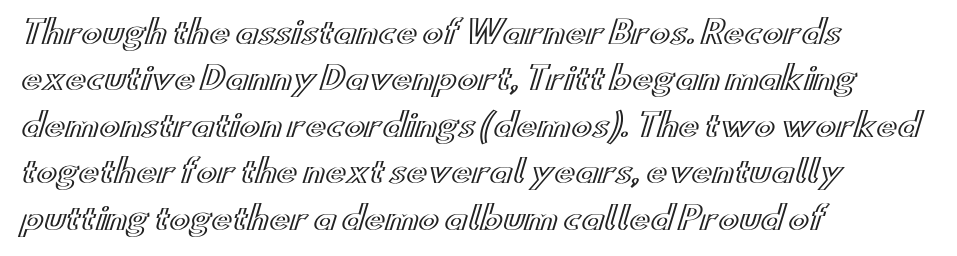
The image shows 31 px wide type; set left-aligned, normal line spacing (1.5x), normal letter spacing, not underlined; a small x-height.
